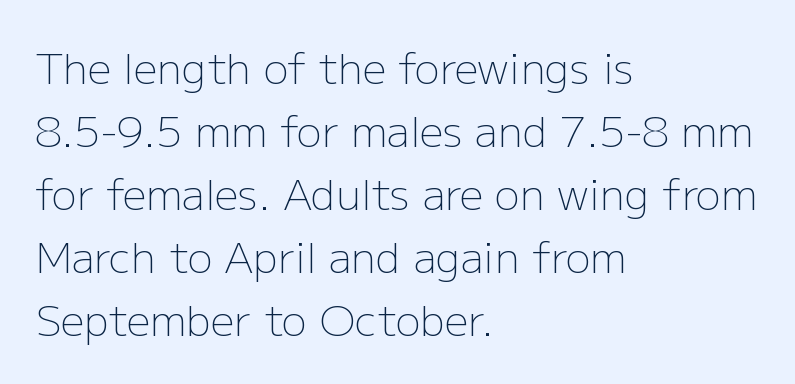
{"serif": "no", "italic": "no", "bold": "no", "weight": "light", "width": "normal", "stroke_contrast": "low", "x_height": "medium", "monospaced": "no", "underline": "no", "align": "left", "line_spacing": "normal", "line_spacing_ratio": 1.5, "letter_spacing": "normal", "letter_spacing_em": 0.0, "glyph_px": 42}
